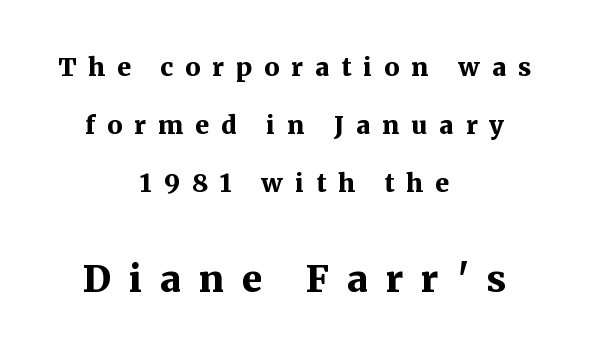
Caption: bold face, heavy strokes. Nope, not italic — everything's standing straight. The designer went with a serif here, giving each stem small feet. Proportional: the letters do not fall into vertical columns. Bare-footed words on every line.
